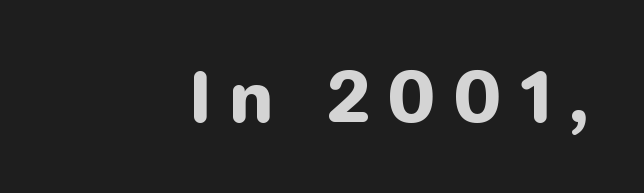
The image shows 68 px sans-serif type, upright; set right-aligned, unusually wide letter spacing (+0.28 em), not underlined; low stroke contrast and a medium x-height.
